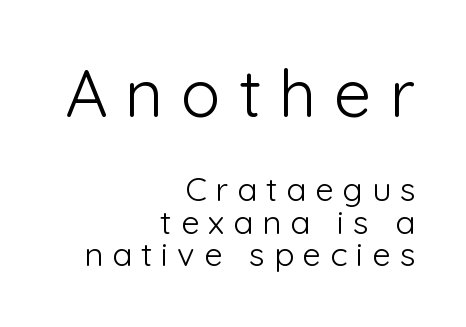
A sans-serif font was chosen for this passage. Reading down the column, the eye jumps only a short way to each next line. No italicization has been applied; the sample stays upright. Which of the two is more prominent by size? The first, at the top. Is the stroke heavy? The answer is a plain regular-or-lighter. Short note: letters widely spaced.
